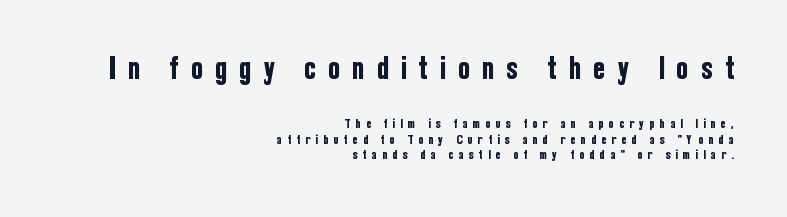
The image shows 33 px condensed sans-serif type, upright; set right-aligned, tight line spacing (1.11x), unusually wide letter spacing (+0.4 em), not underlined; the first (top) block is 2.36x larger; low stroke contrast and a medium x-height.
